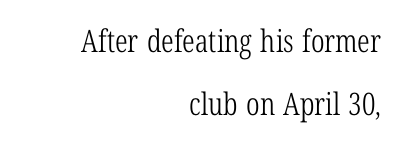
Q: Is the text bold? A: No.
Q: Is the text italic (slanted)? A: No, it is upright.
Q: Is the typeface a serif or a sans-serif typeface? A: Serif.
Q: Is the text underlined? A: No.
Q: How is the paragraph aligned? A: Right-aligned.
Q: Is the spacing between letters normal or unusually wide? A: Normal.
Q: Is the spacing between lines tight, normal or loose? A: Loose.
Q: Width (condensed, normal, or wide)? A: Condensed.
Q: Stroke contrast? A: Low.
Q: x-height? A: Medium.
Q: Monospaced? A: No.
